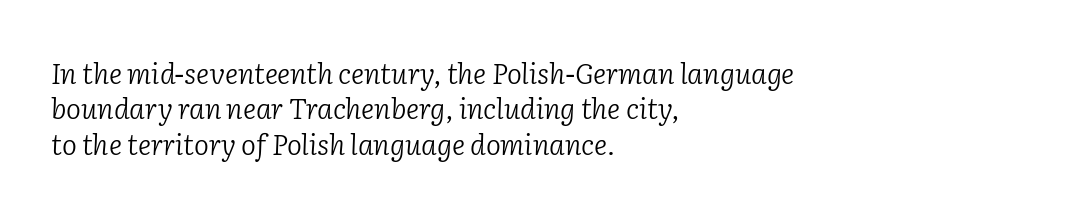
Varying glyph widths throughout — classic text-font behaviour. Honestly, the row spacing looks completely unremarkable. The passage shown is typeset with a serif family. Words float on clear page, feet unadorned. Short and long lines alike share a common starting point at left.
